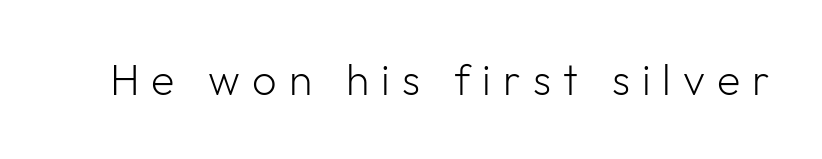
Q: Is the text bold? A: No.
Q: Is the text italic (slanted)? A: No, it is upright.
Q: Is the typeface a serif or a sans-serif typeface? A: Sans-serif.
Q: Is the text underlined? A: No.
Q: Is the spacing between letters normal or unusually wide? A: Unusually wide.
Q: Width (condensed, normal, or wide)? A: Normal.
Q: Stroke contrast? A: Low.
Q: x-height? A: Medium.
Q: Monospaced? A: No.
